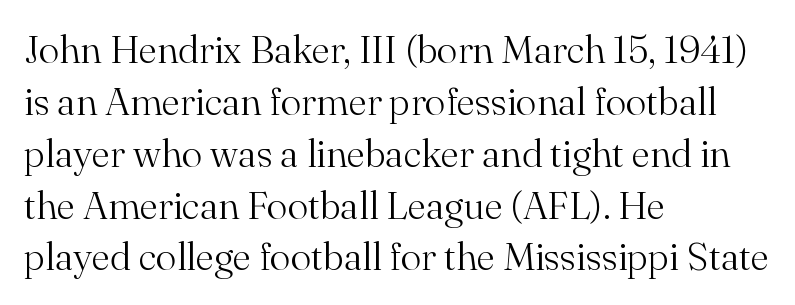
Q: Is the text bold? A: No.
Q: Is the text italic (slanted)? A: No, it is upright.
Q: Is the typeface a serif or a sans-serif typeface? A: Serif.
Q: Is the text underlined? A: No.
Q: How is the paragraph aligned? A: Left-aligned.
Q: Is the spacing between letters normal or unusually wide? A: Normal.
Q: Is the spacing between lines tight, normal or loose? A: Normal.
Q: Width (condensed, normal, or wide)? A: Normal.
Q: Stroke contrast? A: Medium.
Q: x-height? A: Small.
Q: Monospaced? A: No.
